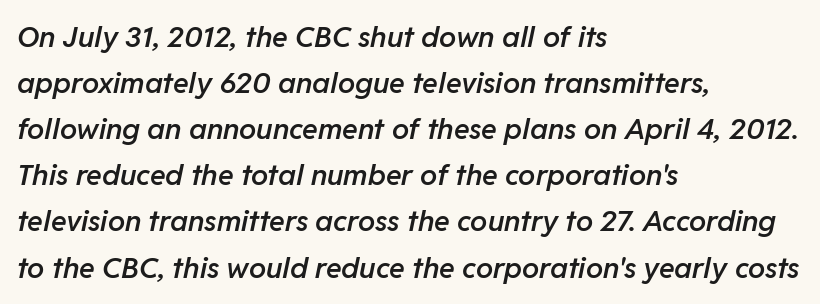
The image shows 29 px semibold type, italic (leaning right); set left-aligned, normal line spacing (1.59x), normal letter spacing, not underlined; low stroke contrast and a medium x-height.
